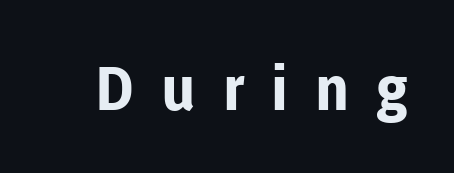
Q: Is the text bold? A: Yes.
Q: Is the text italic (slanted)? A: No, it is upright.
Q: Is the typeface a serif or a sans-serif typeface? A: Sans-serif.
Q: Is the text underlined? A: No.
Q: Is the spacing between letters normal or unusually wide? A: Unusually wide.
Q: Width (condensed, normal, or wide)? A: Normal.
Q: Stroke contrast? A: Low.
Q: x-height? A: Medium.
Q: Monospaced? A: No.
